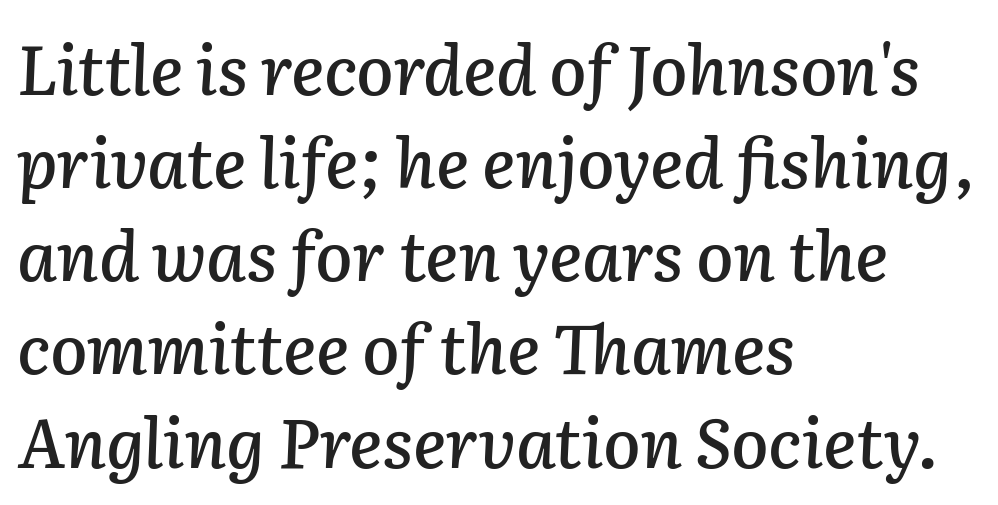
{"italic": "yes", "lean": "right", "slant_degrees": 2, "width": "normal", "stroke_contrast": "low", "x_height": "medium", "monospaced": "no", "underline": "no", "align": "left", "line_spacing": "normal", "line_spacing_ratio": 1.37, "letter_spacing": "normal", "letter_spacing_em": 0.0, "glyph_px": 68}
